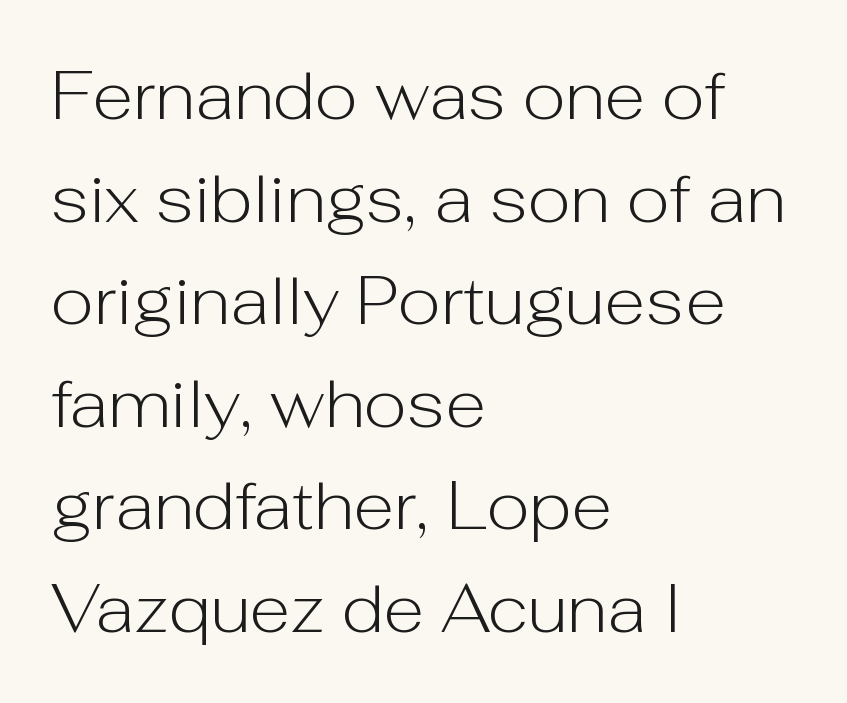
{"serif": "no", "italic": "no", "bold": "no", "weight": "light", "width": "normal", "stroke_contrast": "low", "x_height": "medium", "monospaced": "no", "underline": "no", "align": "left", "line_spacing": "normal", "line_spacing_ratio": 1.53, "letter_spacing": "normal", "letter_spacing_em": 0.0, "glyph_px": 67}
